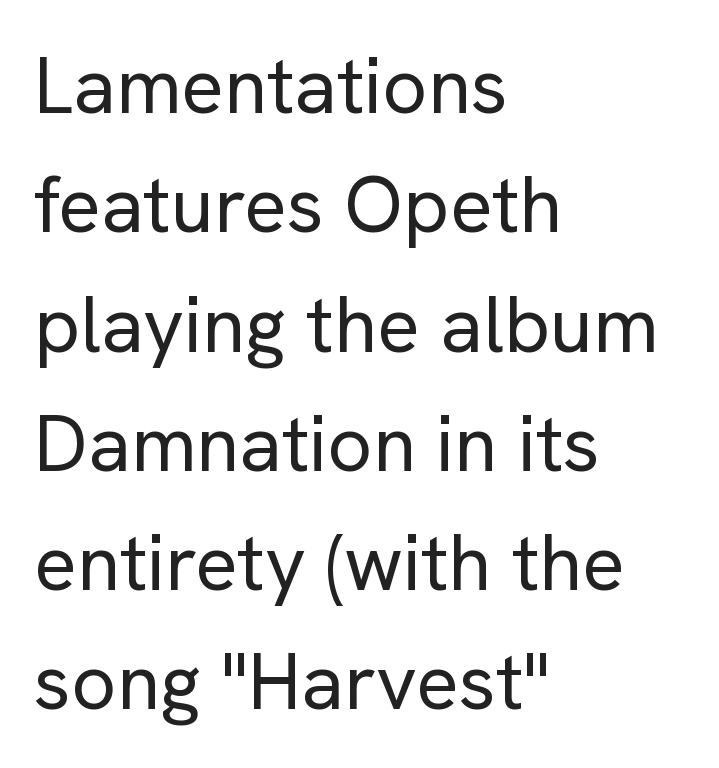
Typographically, this falls in the sans-serif category. Leading matches the norm, producing a regular column. Do the characters align in a grid? No, the font is proportional. Short and long lines alike share a common starting point at left.
